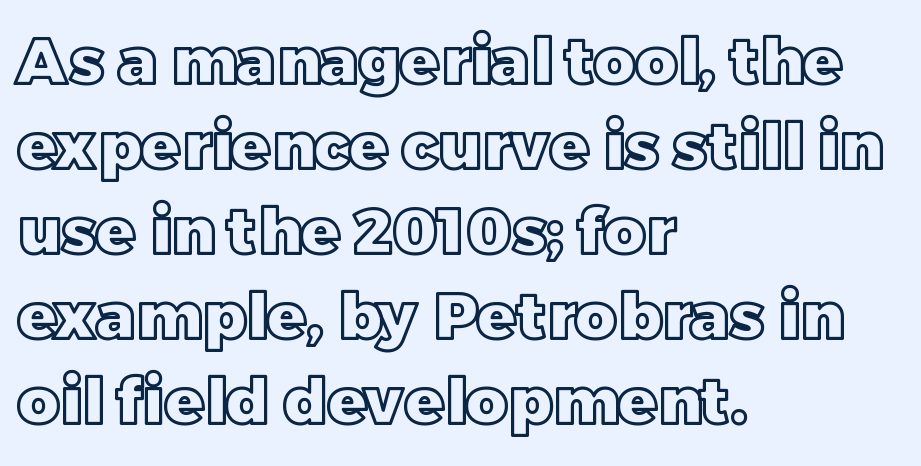
The image shows 64 px text type, upright; set left-aligned, normal line spacing (1.33x), normal letter spacing, not underlined; a large x-height.
